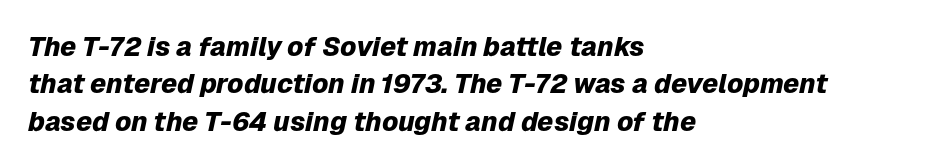
Q: Is the text bold? A: Yes.
Q: Is the text italic (slanted)? A: Yes, it leans right by about 12 degrees.
Q: Is the text underlined? A: No.
Q: How is the paragraph aligned? A: Left-aligned.
Q: Is the spacing between letters normal or unusually wide? A: Normal.
Q: Is the spacing between lines tight, normal or loose? A: Normal.
